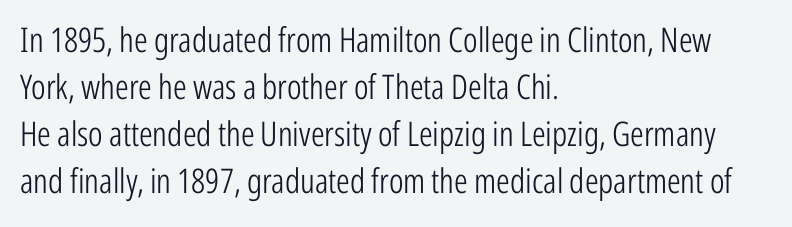
The image shows 34 px light, condensed sans-serif type, upright; set left-aligned, normal line spacing (1.38x), normal letter spacing, not underlined; low stroke contrast and a medium x-height.
